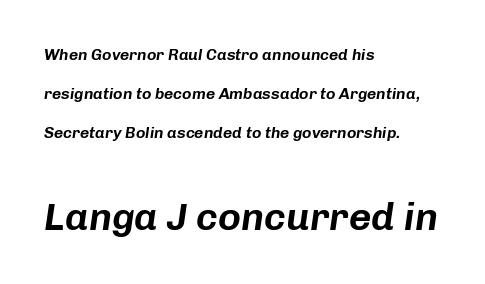
Q: Is the text italic (slanted)? A: Yes, it leans right by about 8 degrees.
Q: Is the text underlined? A: No.
Q: How is the paragraph aligned? A: Left-aligned.
Q: Is the spacing between letters normal or unusually wide? A: Normal.
Q: Is the spacing between lines tight, normal or loose? A: Loose.
Q: Which block of text is set in a larger size, the first (top) or the second (bottom)? A: The second (bottom) one.
Q: Width (condensed, normal, or wide)? A: Normal.
Q: Stroke contrast? A: Low.
Q: x-height? A: Medium.
Q: Monospaced? A: No.
